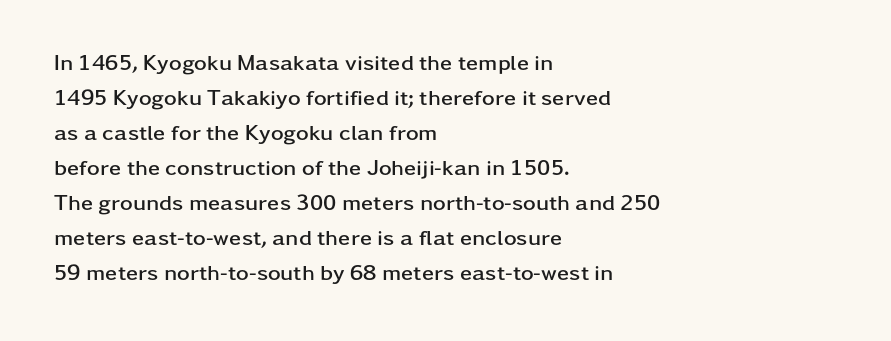
Horizontal bands of white between lines are of average thickness. The rendering keeps characters at their native spacing. Line beginnings align vertically; line endings do not. The font is running at its bold setting. No italicization has been applied; the sample stays upright.
